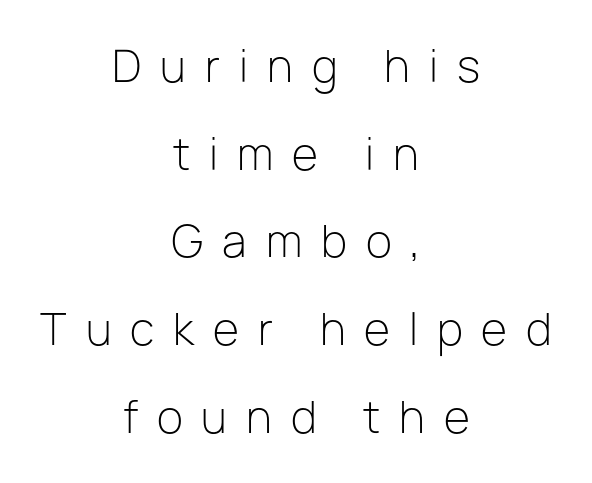
Q: Is the text bold? A: No.
Q: Is the text italic (slanted)? A: No, it is upright.
Q: Is the typeface a serif or a sans-serif typeface? A: Sans-serif.
Q: Is the text underlined? A: No.
Q: How is the paragraph aligned? A: Centered.
Q: Is the spacing between letters normal or unusually wide? A: Unusually wide.
Q: Is the spacing between lines tight, normal or loose? A: Loose.
Q: Width (condensed, normal, or wide)? A: Normal.
Q: Stroke contrast? A: Low.
Q: x-height? A: Medium.
Q: Monospaced? A: No.
